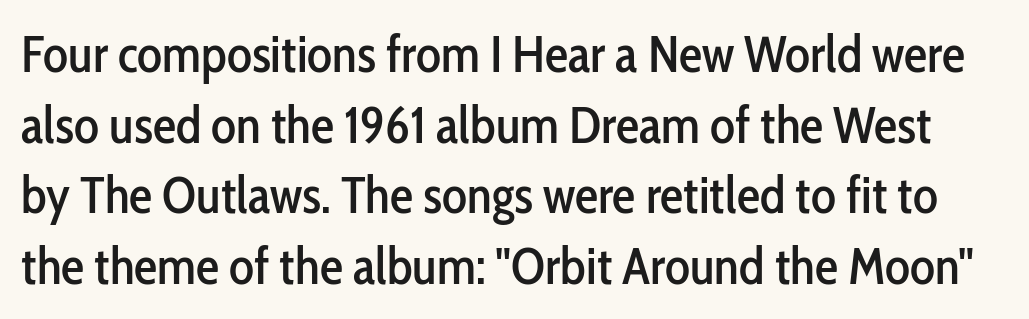
Q: Is the text italic (slanted)? A: No, it is upright.
Q: Is the typeface a serif or a sans-serif typeface? A: Sans-serif.
Q: Is the text underlined? A: No.
Q: Is the spacing between letters normal or unusually wide? A: Normal.
Q: Is the spacing between lines tight, normal or loose? A: Normal.
Q: Width (condensed, normal, or wide)? A: Condensed.
Q: Stroke contrast? A: Low.
Q: x-height? A: Medium.
Q: Monospaced? A: No.
